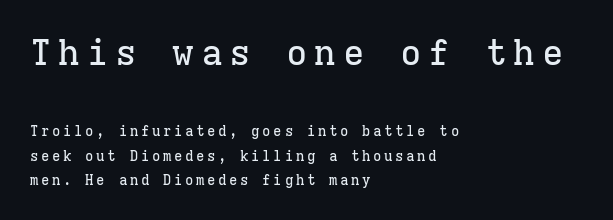
{"serif": "yes", "italic": "no", "width": "normal", "stroke_contrast": "low", "x_height": "medium", "monospaced": "yes", "underline": "no", "align": "left", "line_spacing_ratio": 1.76, "larger_block": "first", "size_ratio": 2.57, "glyph_px": 36}
